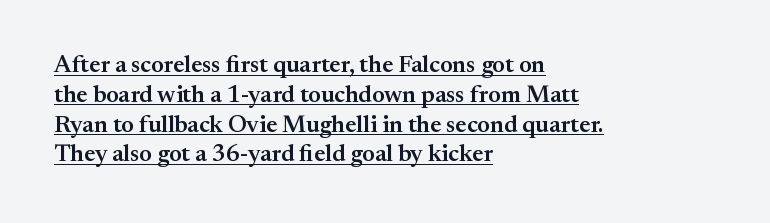
The image shows 24 px text type, upright; set left-aligned, line spacing 1.24x, normal letter spacing, underlined.
